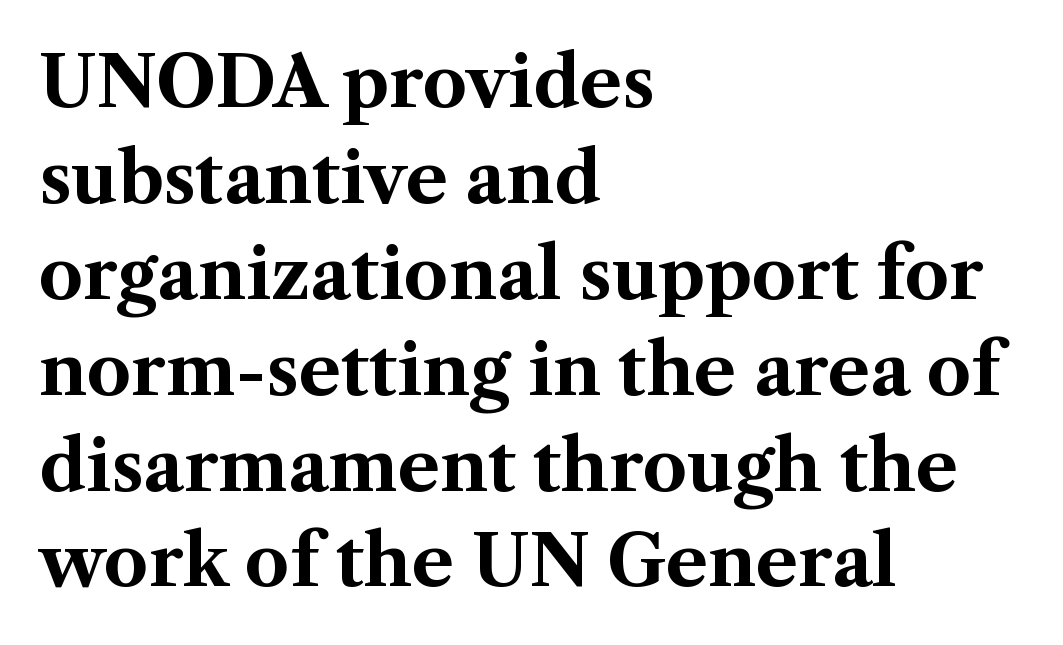
{"serif": "yes", "italic": "no", "bold": "yes", "weight": "bold", "width": "normal", "stroke_contrast": "medium", "x_height": "medium", "monospaced": "no", "underline": "no", "align": "left", "line_spacing": "normal", "line_spacing_ratio": 1.37, "letter_spacing": "normal", "letter_spacing_em": 0.0, "glyph_px": 70}
